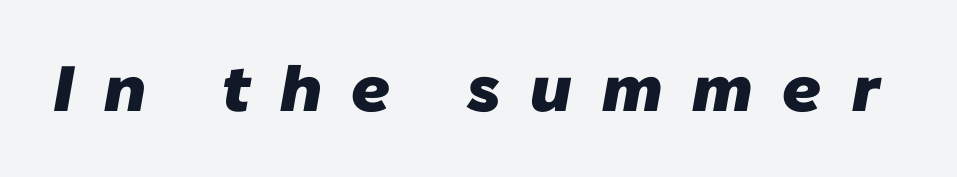
The image shows 64 px heavy sans-serif type; set unusually wide letter spacing (+0.47 em), not underlined; low stroke contrast and a medium x-height.
